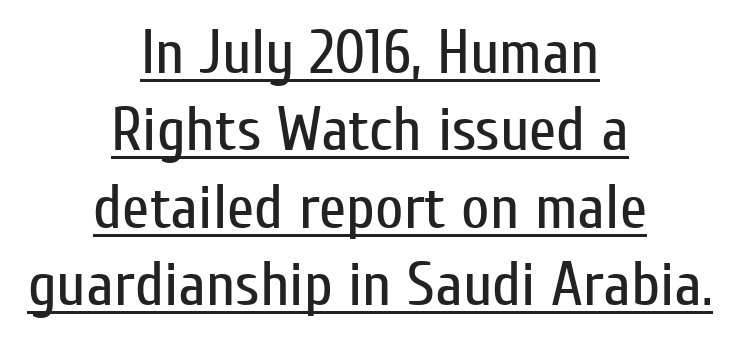
{"serif": "no", "italic": "no", "bold": "no", "weight": "regular", "width": "condensed", "stroke_contrast": "low", "x_height": "medium", "monospaced": "no", "underline": "yes", "align": "center", "line_spacing": "normal", "line_spacing_ratio": 1.25, "letter_spacing": "normal", "letter_spacing_em": 0.0, "glyph_px": 62}
